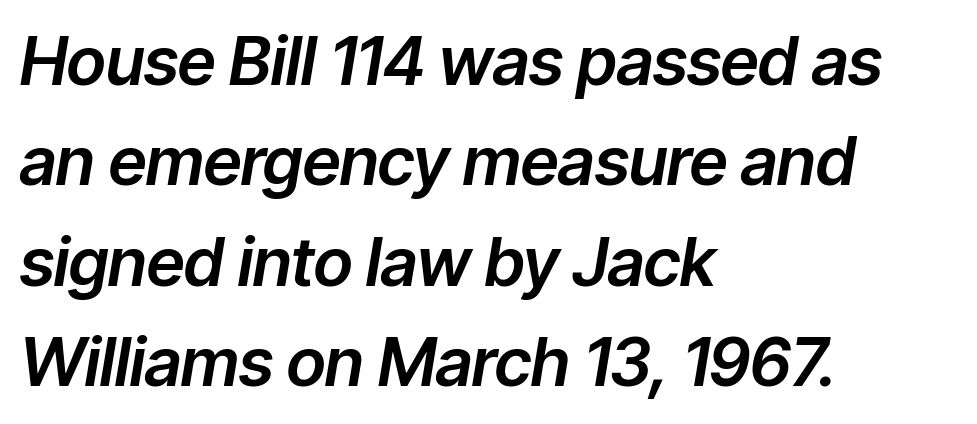
Q: Is the text italic (slanted)? A: Yes, it leans right by about 9 degrees.
Q: Is the text underlined? A: No.
Q: How is the paragraph aligned? A: Left-aligned.
Q: Is the spacing between letters normal or unusually wide? A: Normal.
Q: Is the spacing between lines tight, normal or loose? A: Normal.
Q: Width (condensed, normal, or wide)? A: Normal.
Q: Stroke contrast? A: Low.
Q: x-height? A: Medium.
Q: Monospaced? A: No.
